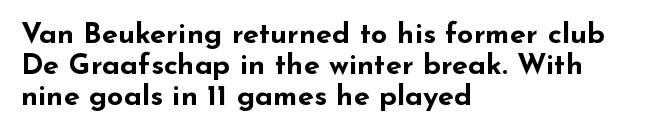
Q: Is the text bold? A: Yes.
Q: Is the text italic (slanted)? A: No, it is upright.
Q: Is the typeface a serif or a sans-serif typeface? A: Sans-serif.
Q: Is the text underlined? A: No.
Q: How is the paragraph aligned? A: Left-aligned.
Q: Is the spacing between letters normal or unusually wide? A: Normal.
Q: Is the spacing between lines tight, normal or loose? A: Tight.
Q: Width (condensed, normal, or wide)? A: Wide.
Q: Stroke contrast? A: Low.
Q: x-height? A: Small.
Q: Monospaced? A: No.
